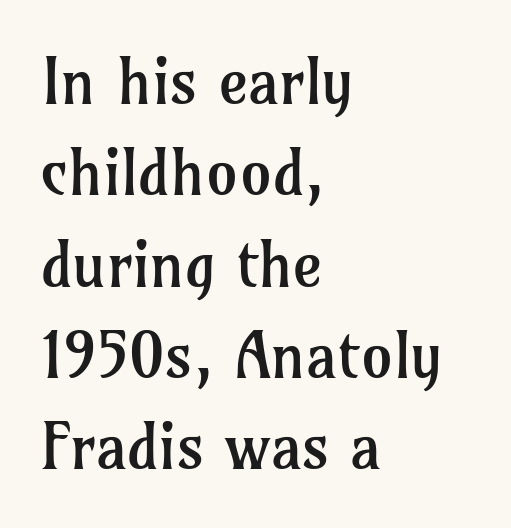
Q: Is the text bold? A: No.
Q: Is the text italic (slanted)? A: No, it is upright.
Q: Is the typeface a serif or a sans-serif typeface? A: Serif.
Q: Is the text underlined? A: No.
Q: How is the paragraph aligned? A: Left-aligned.
Q: Is the spacing between letters normal or unusually wide? A: Normal.
Q: Is the spacing between lines tight, normal or loose? A: Normal.
Q: Width (condensed, normal, or wide)? A: Normal.
Q: Stroke contrast? A: Low.
Q: x-height? A: Medium.
Q: Monospaced? A: No.
